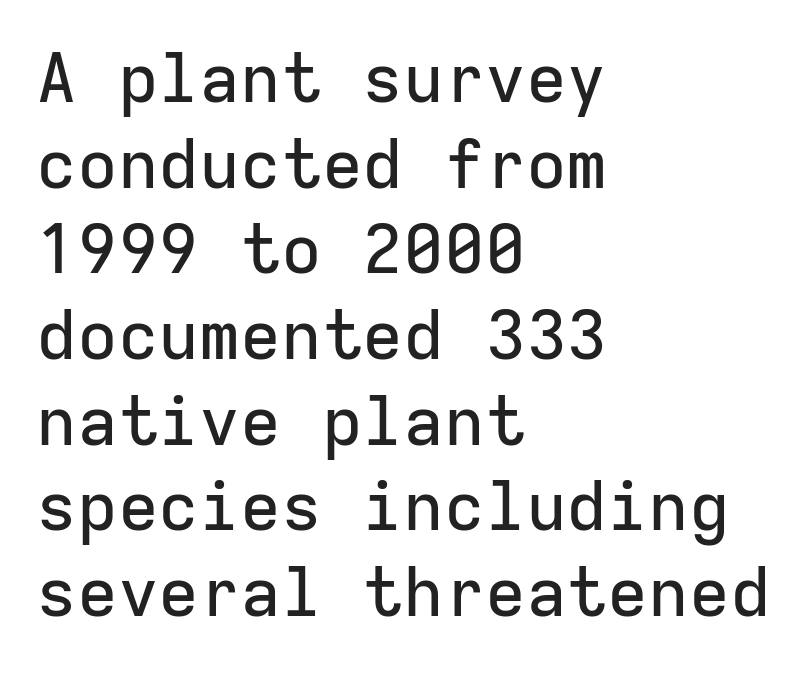
The image shows 68 px sans-serif type, upright, monospaced; set left-aligned, normal line spacing (1.26x), normal letter spacing, not underlined; low stroke contrast and a medium x-height.
